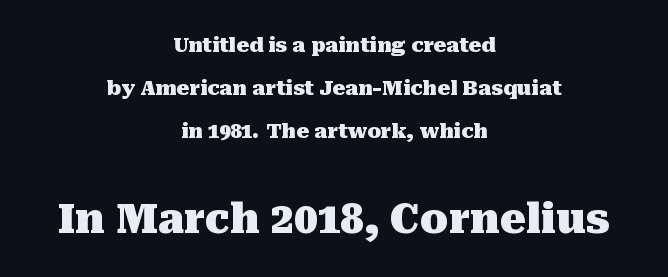
Character widths vary here, with narrow letters taking less room than wide ones. The glyphs in this specimen are seriffed. The sample has been set heavy, in full bold. Nope, not italic — everything's standing straight. Beneath every word, the page is bare.
